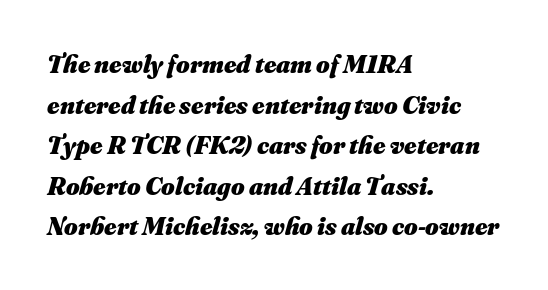
The space beneath each line is pristine and unruled. The face used here is rendered with its standard letterfit. Left-aligned paragraph, ragged on the right. This block has exactly the height ordinary leading produces. Is the type bold? Yes — the strokes are clearly thick and heavy.
